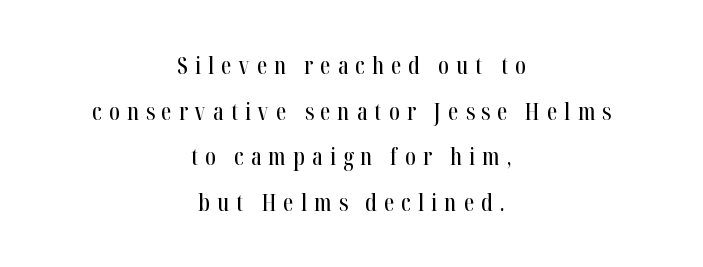
The image shows 23 px text type, upright; set centered, loose line spacing (1.98x), unusually wide letter spacing (+0.31 em), not underlined.
